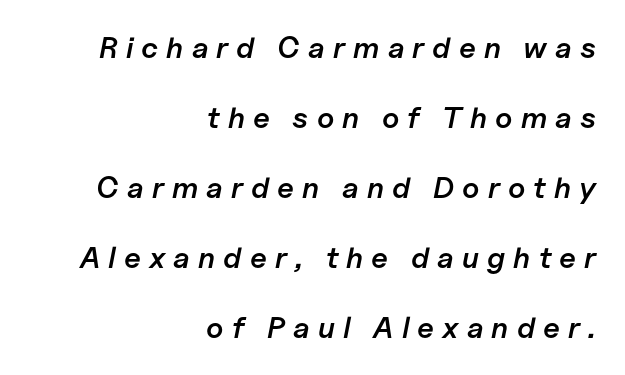
Q: Is the text bold? A: Semi-bold.
Q: Is the text italic (slanted)? A: Yes, it leans right by about 11 degrees.
Q: Is the text underlined? A: No.
Q: How is the paragraph aligned? A: Right-aligned.
Q: Is the spacing between letters normal or unusually wide? A: Unusually wide.
Q: Is the spacing between lines tight, normal or loose? A: Loose.
Q: Width (condensed, normal, or wide)? A: Normal.
Q: Stroke contrast? A: Low.
Q: x-height? A: Medium.
Q: Monospaced? A: No.
